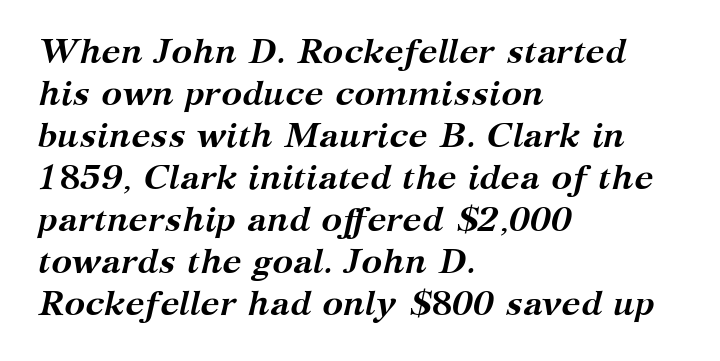
The image shows 35 px semibold serif type, italic (leaning right); set left-aligned, line spacing 1.2x, normal letter spacing, not underlined; medium stroke contrast and a medium x-height.
